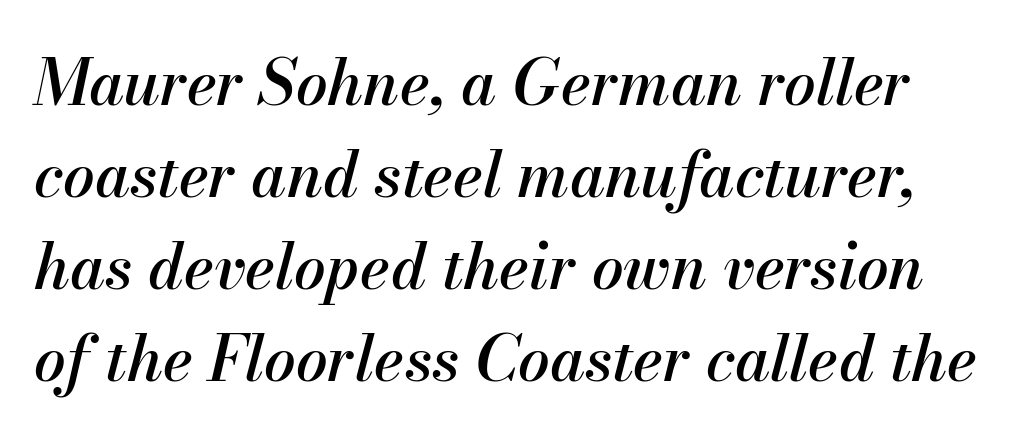
The image shows 63 px text type, italic (leaning right); set normal line spacing (1.46x), normal letter spacing, not underlined; medium stroke contrast and a small x-height.
